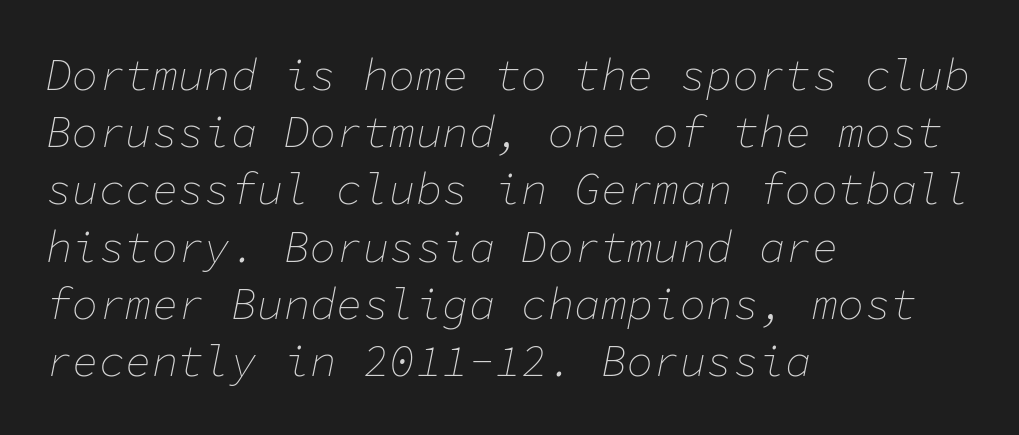
The image shows 44 px thin type, italic (leaning right), monospaced; set left-aligned, normal line spacing (1.3x), normal letter spacing, not underlined; low stroke contrast and a medium x-height.
